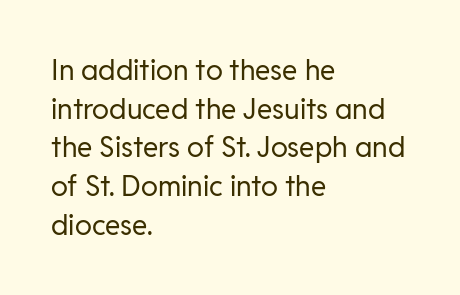
Q: Is the text bold? A: No.
Q: Is the text italic (slanted)? A: No, it is upright.
Q: Is the typeface a serif or a sans-serif typeface? A: Sans-serif.
Q: Is the text underlined? A: No.
Q: How is the paragraph aligned? A: Left-aligned.
Q: Is the spacing between letters normal or unusually wide? A: Normal.
Q: Is the spacing between lines tight, normal or loose? A: Normal.
Q: Width (condensed, normal, or wide)? A: Normal.
Q: Stroke contrast? A: Low.
Q: x-height? A: Medium.
Q: Monospaced? A: No.
